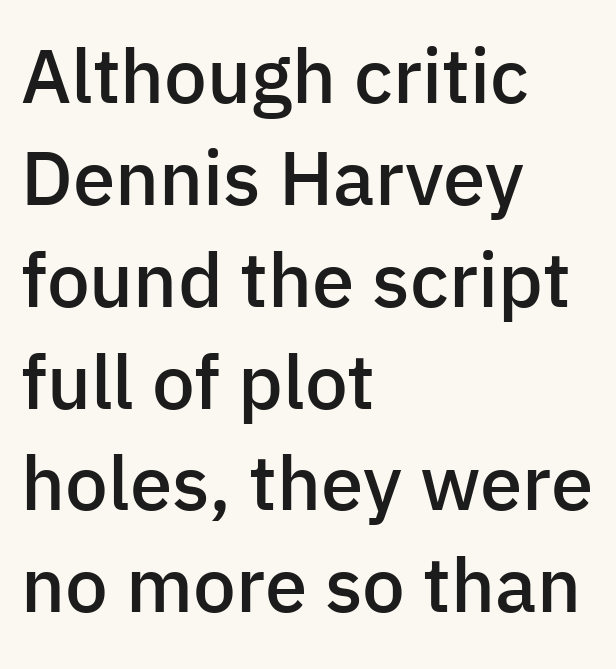
{"serif": "no", "italic": "no", "bold": "semi", "weight": "semibold", "width": "normal", "stroke_contrast": "low", "x_height": "medium", "monospaced": "no", "underline": "no", "align": "left", "line_spacing": "normal", "line_spacing_ratio": 1.34, "letter_spacing": "normal", "letter_spacing_em": 0.0, "glyph_px": 76}
